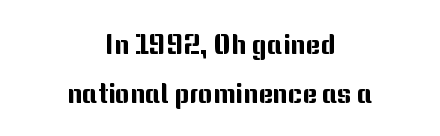
{"serif": "no", "italic": "no", "width": "normal", "stroke_contrast": "medium", "x_height": "medium", "monospaced": "no", "underline": "no", "align": "center", "line_spacing_ratio": 1.74, "letter_spacing": "normal", "letter_spacing_em": 0.0, "glyph_px": 28}
